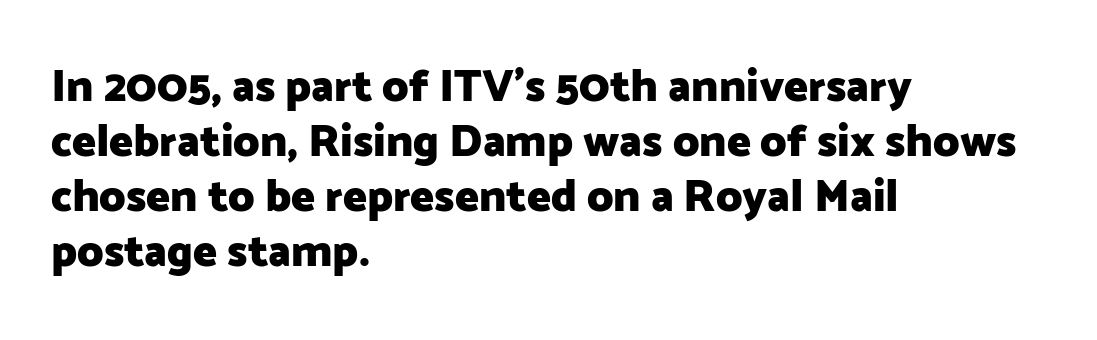
The image shows 45 px heavy sans-serif type, upright; set left-aligned, line spacing 1.22x, normal letter spacing, not underlined; low stroke contrast and a medium x-height.
